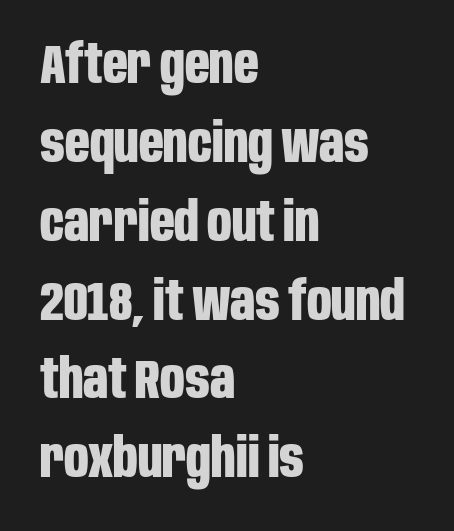
Examine the stroke ends and you'll find no serifs. Here the designer chose a conventional face with non-uniform glyph widths. The font is running at its bold setting. Descenders hang freely into open space.
